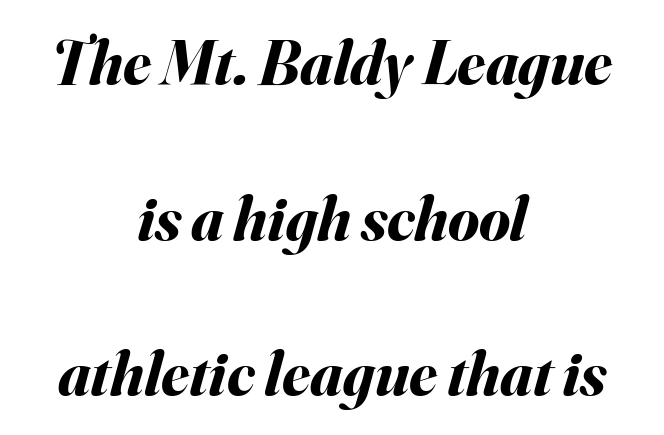
The face used here has a pronounced slope to its letters. Standard letterfit; no display-style spreading of the glyphs. Each row of text sits above clean, open space. Both edges are ragged and mirror each other, which tells us the setting is centered. One glance says open: line gaps are wider than usual. How heavy is the stroke? Heavy — this is a bold.
